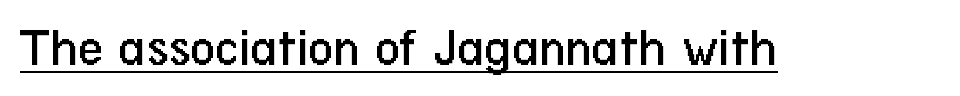
{"serif": "no", "italic": "no", "bold": "no", "weight": "regular", "width": "condensed", "stroke_contrast": "low", "x_height": "medium", "monospaced": "no", "underline": "yes", "letter_spacing": "normal", "letter_spacing_em": 0.0, "glyph_px": 55}
